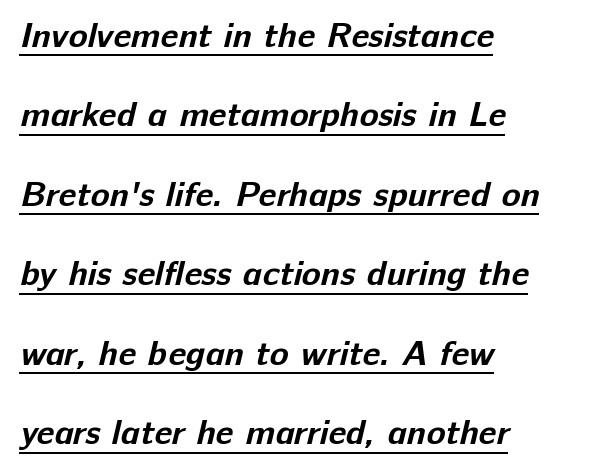
The rag falls on the right side of this text block. Note the varied advance widths — an 'i' is clearly narrower than an 'm'. Plenty of ink on the page — the face is bold. Honestly, the letter spacing is just normal — you wouldn't notice it. In terms of leading, this rendering errs on the spacious side. Does the type have serifs? No, each stem ends abruptly.
